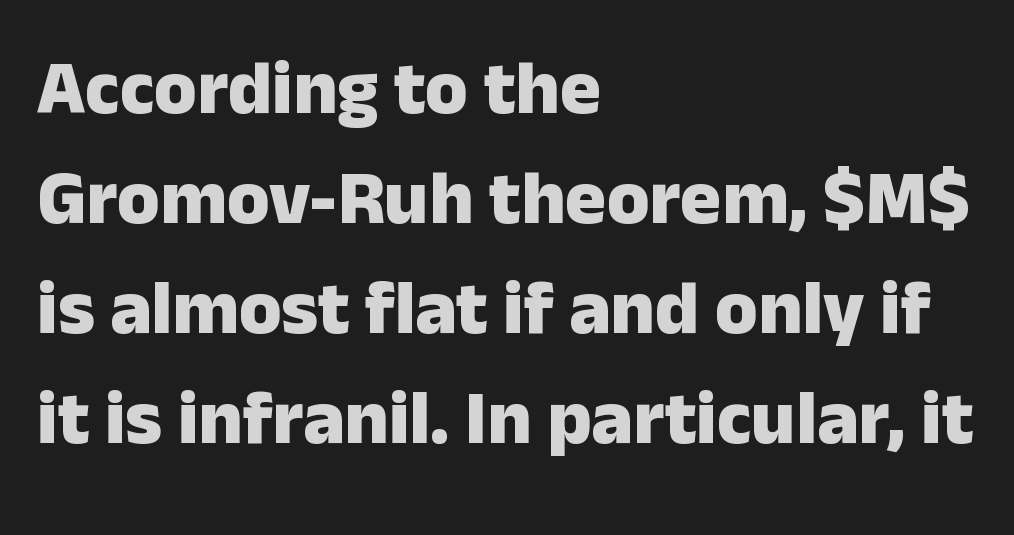
The face used here is rendered with its standard letterfit. Does the lettering tilt? It doesn't — this is upright. Compared with a centered layout, this one pins lines to the left instead. This rendering employs a face without finishing strokes, i.e., a sans-serif. The letters are bold, with thick, heavy strokes.
